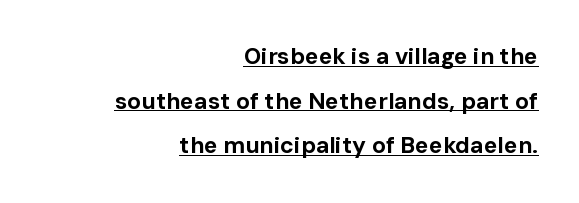
The image shows 23 px bold type, upright; set right-aligned, loose line spacing (1.94x), normal letter spacing, underlined.
